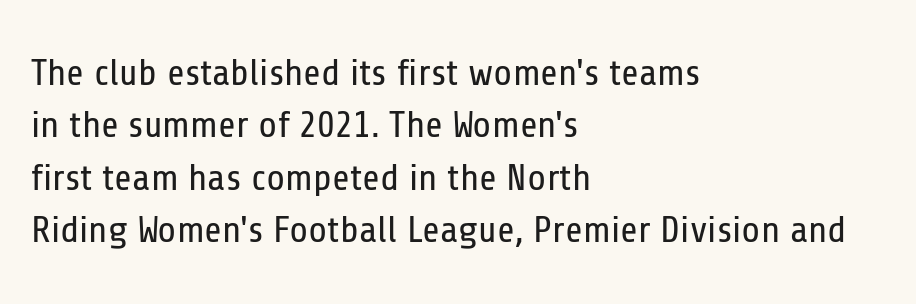
Honestly, the letter spacing is just normal — you wouldn't notice it. The foot of each line stays bare and open. This is the regular roman posture of the typeface. Reading down the block, your eye returns to a fixed left position each line. No feet cap the strokes, marking this as sans-serif type. The strokes carry an ordinary text weight at most.
